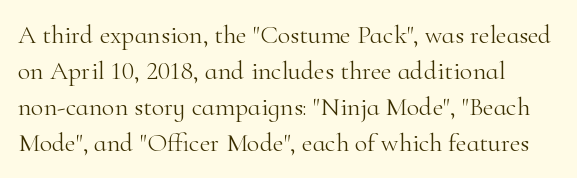
The image shows 26 px text type, upright; set normal line spacing (1.39x), normal letter spacing, not underlined.
